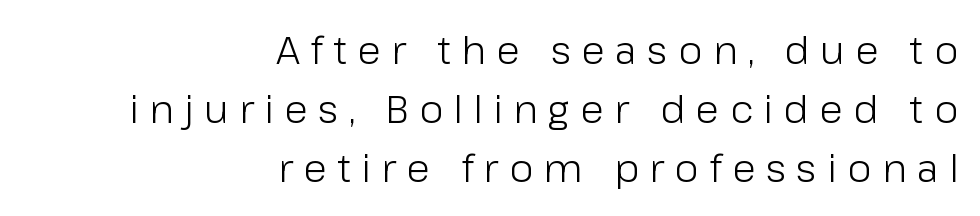
Q: Is the text bold? A: No.
Q: Is the text italic (slanted)? A: No, it is upright.
Q: Is the typeface a serif or a sans-serif typeface? A: Sans-serif.
Q: Is the text underlined? A: No.
Q: How is the paragraph aligned? A: Right-aligned.
Q: Is the spacing between letters normal or unusually wide? A: Unusually wide.
Q: Is the spacing between lines tight, normal or loose? A: Normal.
Q: Width (condensed, normal, or wide)? A: Normal.
Q: Stroke contrast? A: Low.
Q: x-height? A: Medium.
Q: Monospaced? A: No.
